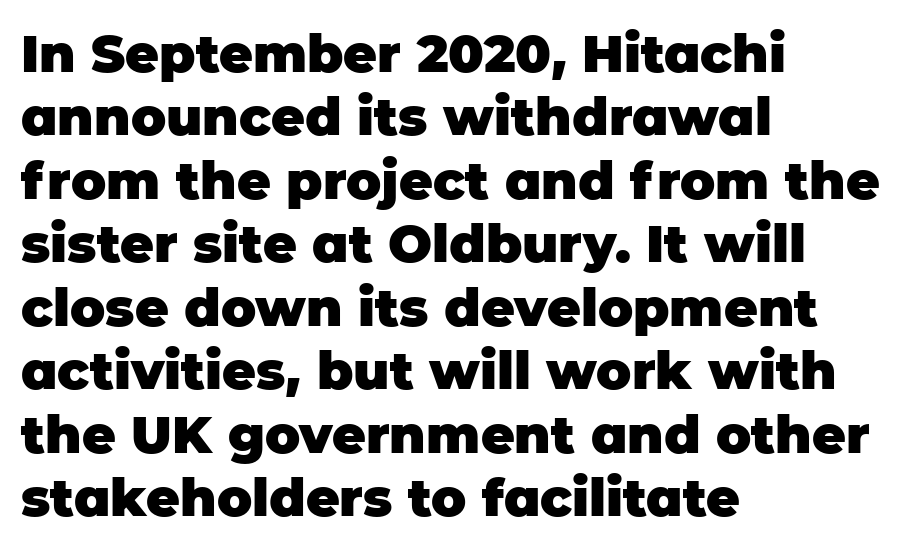
Pretty heavy lettering here — definitely bold. How are the letters spaced? Ordinarily, with no added tracking. Grotesque or geometric, the face here clearly has no serifs. The foot of each line stays bare and open.
